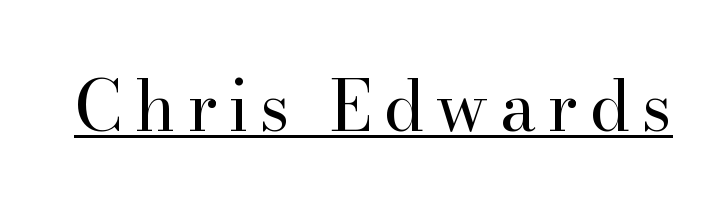
Q: Is the text bold? A: No.
Q: Is the text italic (slanted)? A: No, it is upright.
Q: Is the typeface a serif or a sans-serif typeface? A: Serif.
Q: Is the text underlined? A: Yes.
Q: Width (condensed, normal, or wide)? A: Normal.
Q: Stroke contrast? A: High.
Q: x-height? A: Small.
Q: Monospaced? A: No.
